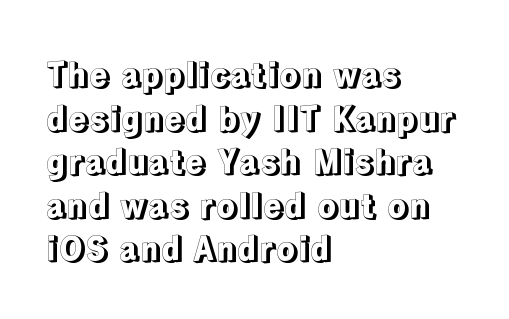
The image shows 34 px text type, upright; set left-aligned, normal line spacing (1.28x), normal letter spacing, not underlined; a medium x-height.
